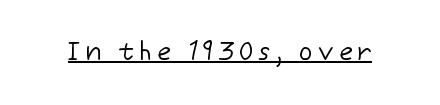
Italic: no, the glyphs are upright roman. Words appear elongated and porous because spacing is wide. The font sits on the lighter half of the weight spectrum, regular included. Underline: present.
